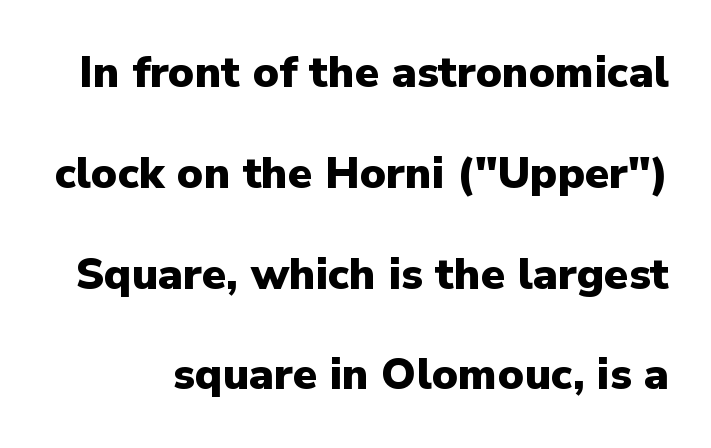
Nope, no serifs anywhere on these letters. Is there much room between lines? Yes — plenty of vertical air separates them. Note the varied advance widths — an 'i' is clearly narrower than an 'm'. Weight check: bold — yes, fully. The type is set solid horizontally, with unmodified tracking. The zone under the glyphs is completely vacant.
